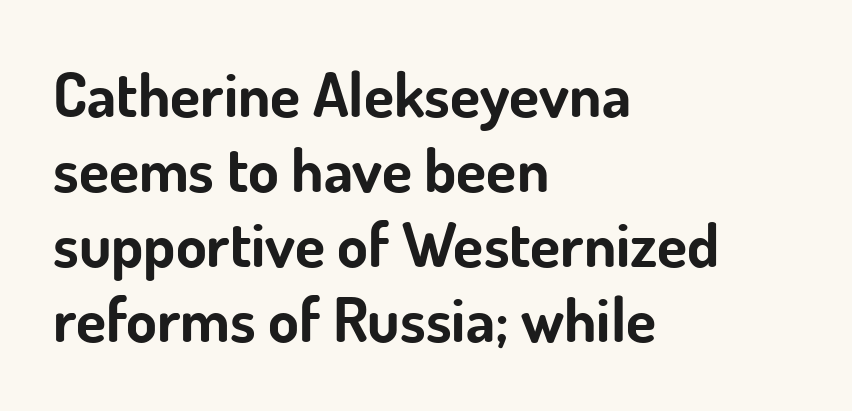
{"serif": "no", "italic": "no", "bold": "yes", "weight": "bold", "width": "normal", "stroke_contrast": "low", "x_height": "small", "monospaced": "no", "underline": "no", "align": "left", "line_spacing_ratio": 1.21, "letter_spacing": "normal", "letter_spacing_em": 0.0, "glyph_px": 62}
